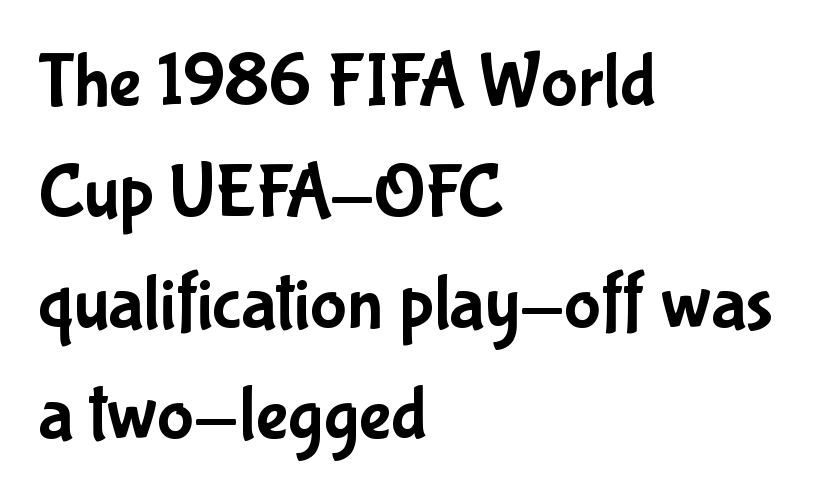
Do the characters align in a grid? No, the font is proportional. The block of text has a typical density, with ordinary space between rows. Inter-character spacing is left at the font's built-in metrics. Ascenders rise straight up at ninety degrees. Descenders hang freely into open space. These lines are set flush left with a ragged right edge.
